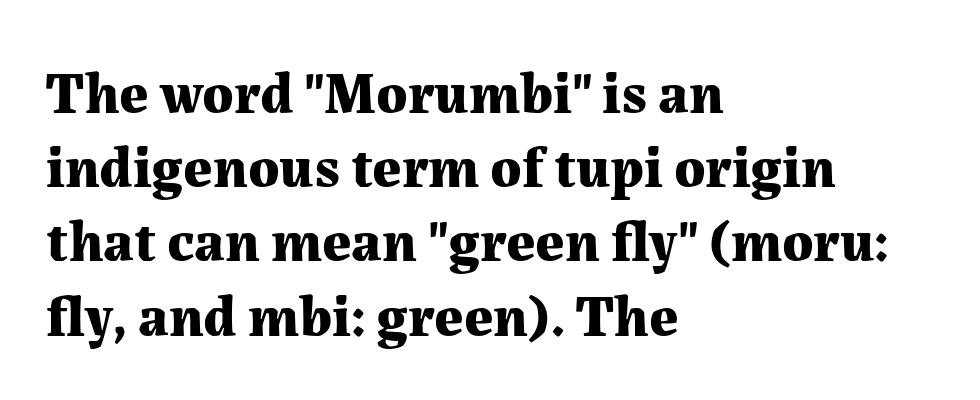
Q: Is the text bold? A: Yes.
Q: Is the text italic (slanted)? A: No, it is upright.
Q: Is the typeface a serif or a sans-serif typeface? A: Serif.
Q: Is the text underlined? A: No.
Q: How is the paragraph aligned? A: Left-aligned.
Q: Is the spacing between letters normal or unusually wide? A: Normal.
Q: Is the spacing between lines tight, normal or loose? A: Normal.
Q: Width (condensed, normal, or wide)? A: Normal.
Q: Stroke contrast? A: Medium.
Q: x-height? A: Medium.
Q: Monospaced? A: No.
